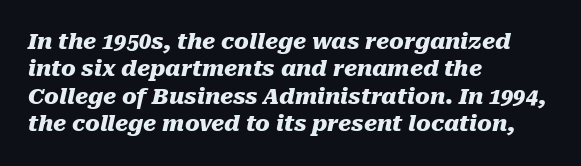
{"italic": "yes", "lean": "right", "slant_degrees": 10, "bold": "yes", "underline": "no", "align": "left", "line_spacing": "normal", "line_spacing_ratio": 1.25, "letter_spacing": "normal", "letter_spacing_em": 0.0, "glyph_px": 22}
